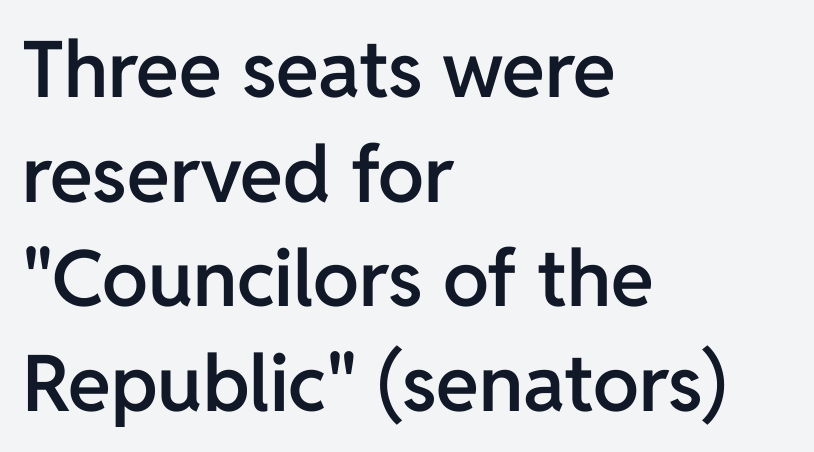
The image shows 78 px semibold sans-serif type, upright; set left-aligned, normal line spacing (1.34x), normal letter spacing, not underlined; low stroke contrast and a medium x-height.
